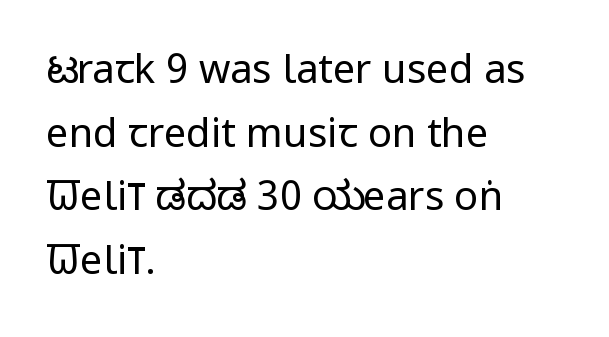
Caption: standard tracking, unaltered. Think of a printed novel: that variable character pitch is what you see here. Interline gaps are of average width in this sample. A typesetter would label this face a sans.
